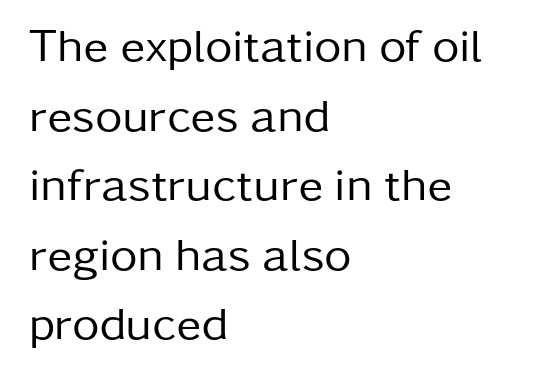
Q: Is the text bold? A: No.
Q: Is the text italic (slanted)? A: No, it is upright.
Q: Is the typeface a serif or a sans-serif typeface? A: Sans-serif.
Q: Is the text underlined? A: No.
Q: How is the paragraph aligned? A: Left-aligned.
Q: Is the spacing between letters normal or unusually wide? A: Normal.
Q: Is the spacing between lines tight, normal or loose? A: Normal.
Q: Width (condensed, normal, or wide)? A: Normal.
Q: Stroke contrast? A: Low.
Q: x-height? A: Medium.
Q: Monospaced? A: No.
